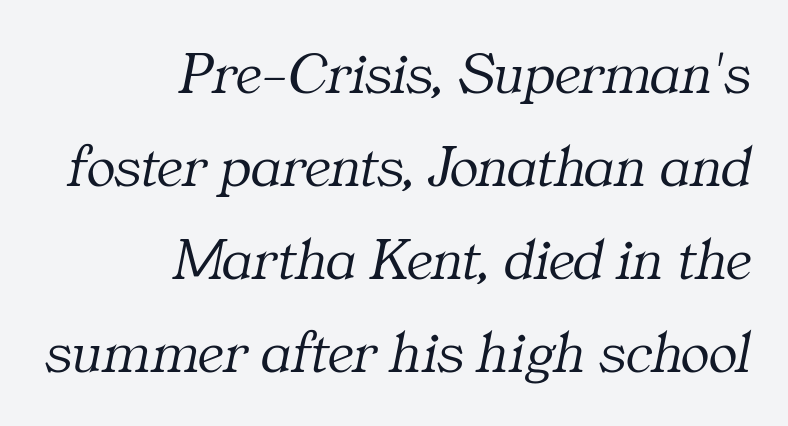
Each stroke keeps to a modest, everyday thickness or less. The axis of the letterforms is tilted away from vertical. Is the block centered? No — it sits flush against the right margin. This block has exactly the height ordinary leading produces. Spacing verdict: proportional, widths tailored to each character.
